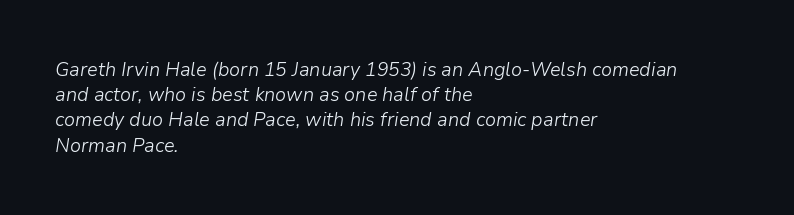
Q: Is the text bold? A: No.
Q: Is the text italic (slanted)? A: Yes, it leans right by about 9 degrees.
Q: Is the text underlined? A: No.
Q: How is the paragraph aligned? A: Left-aligned.
Q: Is the spacing between letters normal or unusually wide? A: Normal.
Q: Is the spacing between lines tight, normal or loose? A: Normal.
